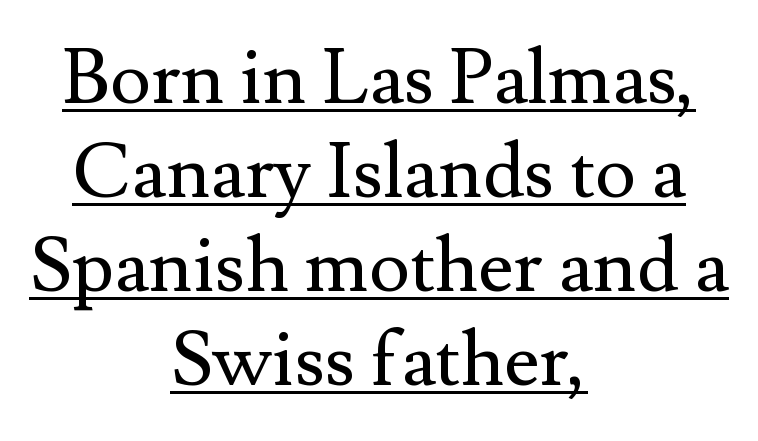
Q: Is the text bold? A: No.
Q: Is the text italic (slanted)? A: No, it is upright.
Q: Is the typeface a serif or a sans-serif typeface? A: Serif.
Q: Is the text underlined? A: Yes.
Q: How is the paragraph aligned? A: Centered.
Q: Is the spacing between letters normal or unusually wide? A: Normal.
Q: Width (condensed, normal, or wide)? A: Normal.
Q: Stroke contrast? A: Medium.
Q: x-height? A: Small.
Q: Monospaced? A: No.
